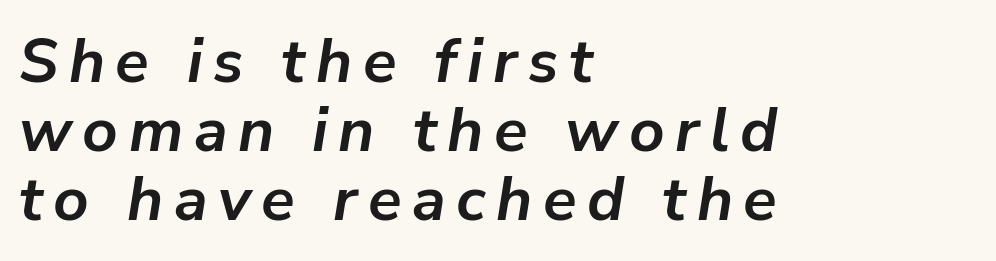
The image shows 62 px semibold type, italic (leaning right); set left-aligned, tight line spacing (1.11x), not underlined; low stroke contrast and a medium x-height.
